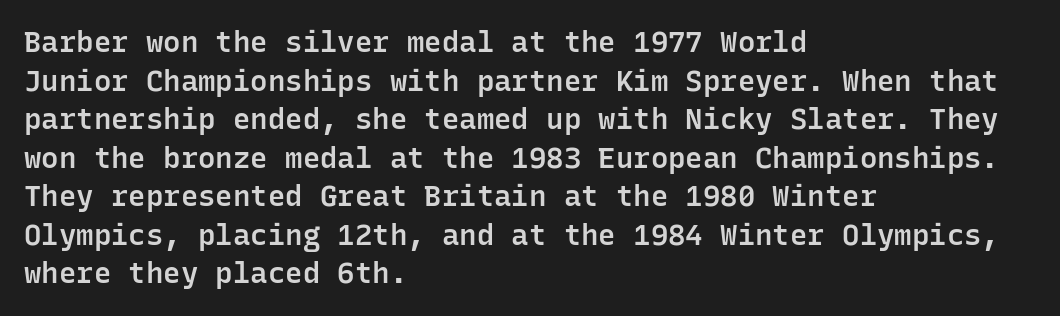
The image shows 29 px semibold sans-serif type, upright, monospaced; set left-aligned, normal line spacing (1.33x), normal letter spacing, not underlined; low stroke contrast and a medium x-height.
